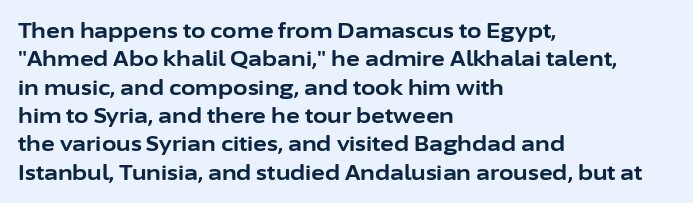
The lines in this sample share a left origin and differ only in where they stop. The block of text has a typical density, with ordinary space between rows. Posture: upright roman. The characters look thick and weighty, a clear bold. Letters rest on an invisible, unmarked baseline. There is no visible air inserted between adjacent glyphs.
